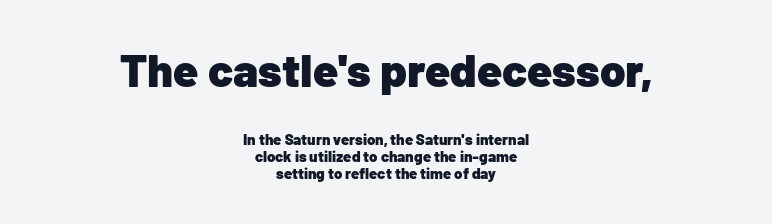
Q: Is the text bold? A: Yes.
Q: Is the text italic (slanted)? A: No, it is upright.
Q: Is the typeface a serif or a sans-serif typeface? A: Sans-serif.
Q: Is the text underlined? A: No.
Q: How is the paragraph aligned? A: Centered.
Q: Is the spacing between letters normal or unusually wide? A: Normal.
Q: Is the spacing between lines tight, normal or loose? A: Tight.
Q: Which block of text is set in a larger size, the first (top) or the second (bottom)? A: The first (top) one.
Q: Width (condensed, normal, or wide)? A: Normal.
Q: Stroke contrast? A: Low.
Q: x-height? A: Medium.
Q: Monospaced? A: No.
